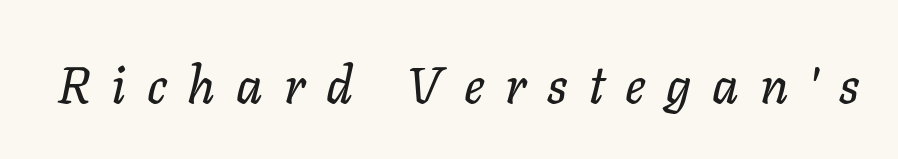
The letters advance in unequal steps, a hallmark of proportional type. Quick note: underline off. Display-style spreading of the glyphs; the letterfit is very open. The whole block is typeset with a tilt.
